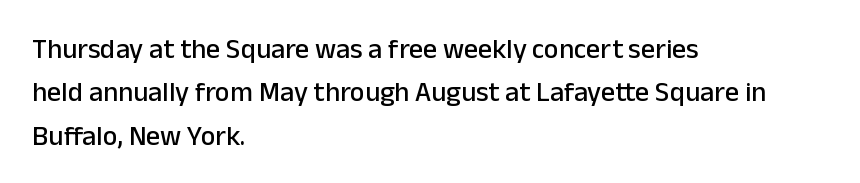
Characters remain perfectly vertical along every line. Looks like regular typesetting: each glyph gets only the width it needs. Stroke terminals: plain, sans-serif. The line-height multiplier appears to be the usual default.
